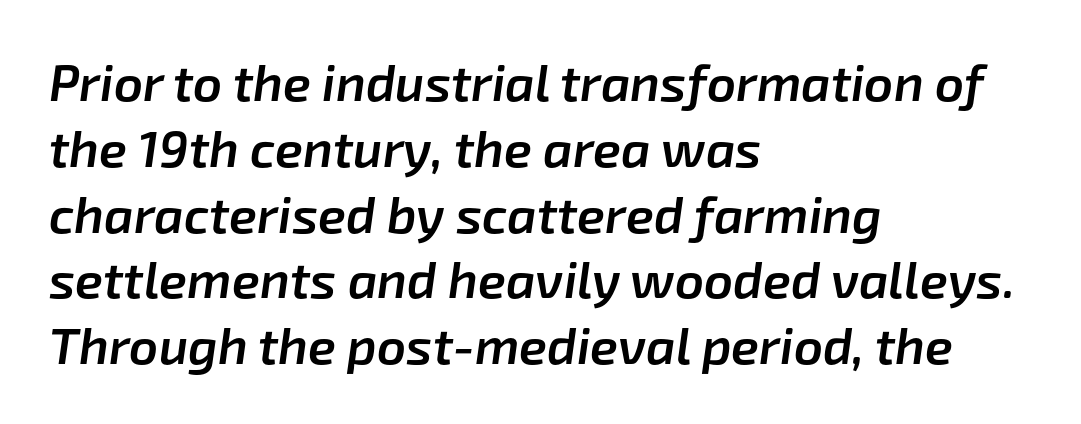
{"italic": "yes", "lean": "right", "slant_degrees": 8, "bold": "semi", "weight": "semibold", "width": "normal", "stroke_contrast": "low", "x_height": "medium", "monospaced": "no", "underline": "no", "align": "left", "line_spacing": "normal", "line_spacing_ratio": 1.29, "letter_spacing": "normal", "letter_spacing_em": 0.0, "glyph_px": 51}
